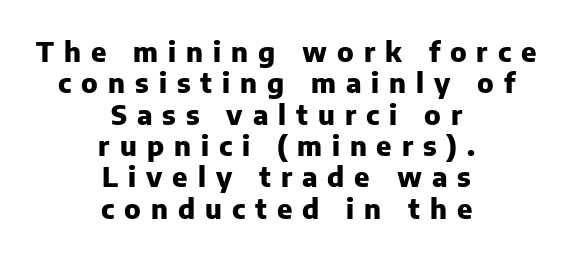
Q: Is the text bold? A: Yes.
Q: Is the text italic (slanted)? A: No, it is upright.
Q: Is the text underlined? A: No.
Q: How is the paragraph aligned? A: Centered.
Q: Is the spacing between letters normal or unusually wide? A: Unusually wide.
